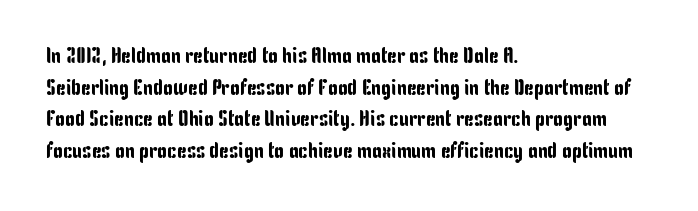
Ordinary non-slanted type is in use. Letter spacing: default. This sample is left-justified, so line endings fall wherever the words run out. Underline: absent. Successive baselines arrive at the customary interval.
